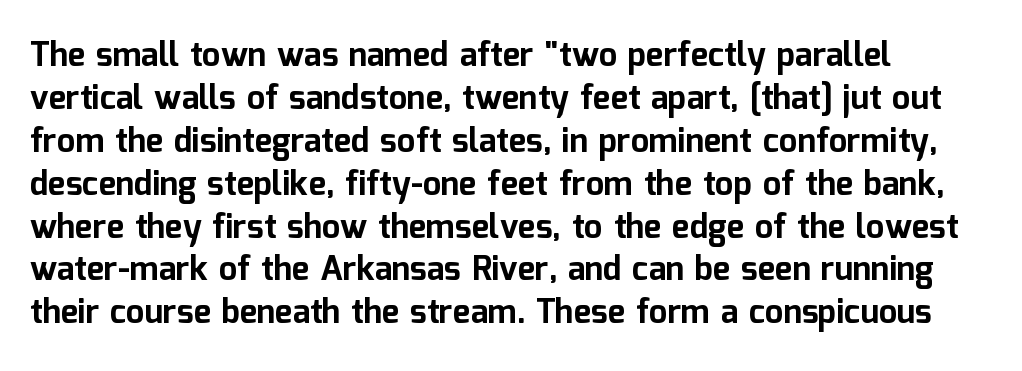
{"serif": "no", "italic": "no", "bold": "yes", "weight": "bold", "width": "normal", "stroke_contrast": "low", "x_height": "medium", "monospaced": "no", "underline": "no", "align": "left", "line_spacing": "normal", "line_spacing_ratio": 1.3, "letter_spacing": "normal", "letter_spacing_em": 0.0, "glyph_px": 33}
